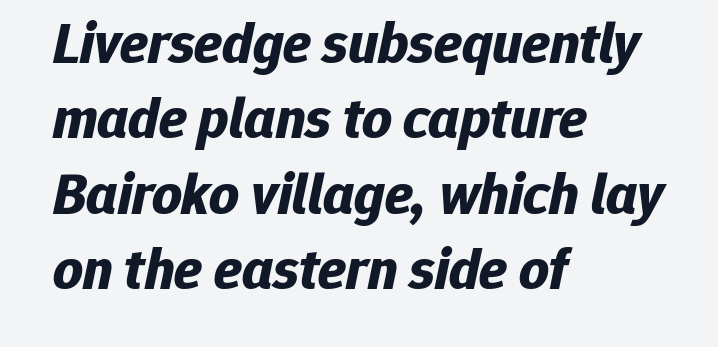
The image shows 58 px bold type, italic (leaning right); set left-aligned, normal line spacing (1.3x), normal letter spacing, not underlined; low stroke contrast and a medium x-height.
